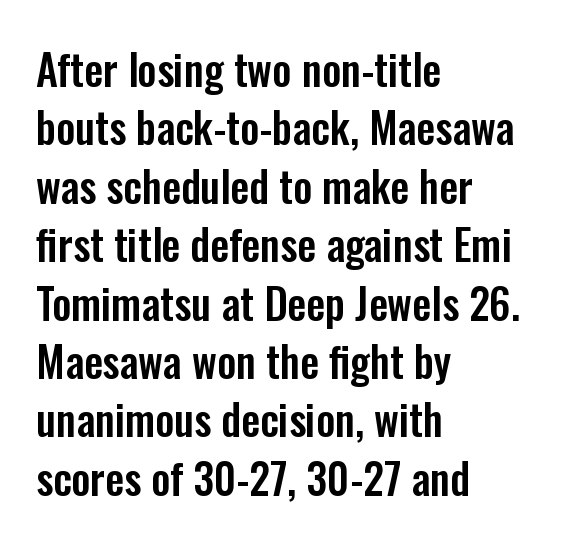
The image shows 42 px condensed sans-serif type, upright; set left-aligned, normal line spacing (1.39x), normal letter spacing, not underlined; low stroke contrast and a medium x-height.
